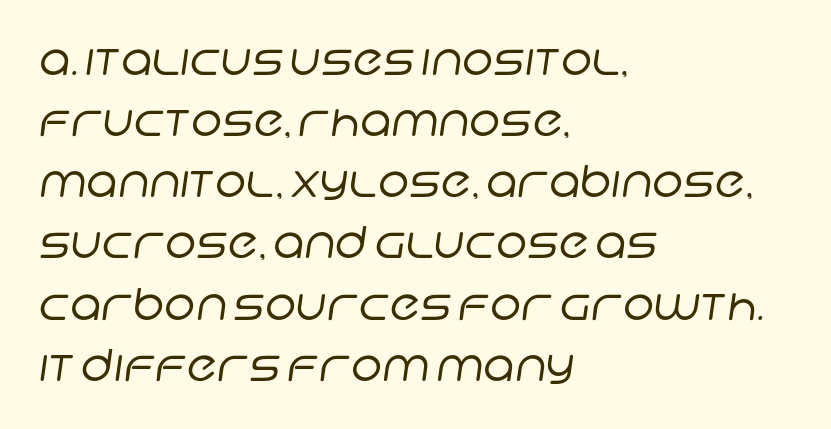
Q: Is the text bold? A: No.
Q: Is the typeface a serif or a sans-serif typeface? A: Sans-serif.
Q: Is the text underlined? A: No.
Q: How is the paragraph aligned? A: Left-aligned.
Q: Is the spacing between letters normal or unusually wide? A: Normal.
Q: Is the spacing between lines tight, normal or loose? A: Normal.
Q: Width (condensed, normal, or wide)? A: Normal.
Q: Stroke contrast? A: Low.
Q: x-height? A: Large.
Q: Monospaced? A: No.
